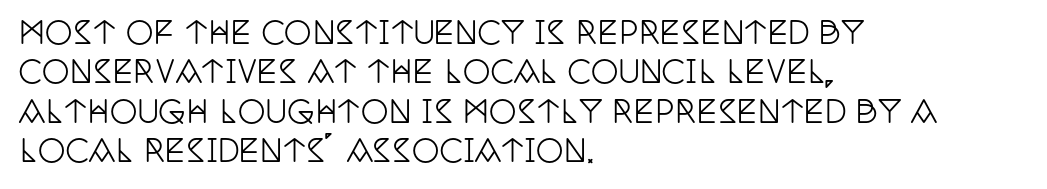
{"serif": "yes", "italic": "no", "width": "condensed", "stroke_contrast": "low", "x_height": "large", "monospaced": "no", "underline": "no", "align": "left", "line_spacing": "normal", "line_spacing_ratio": 1.27, "letter_spacing": "normal", "letter_spacing_em": 0.0, "glyph_px": 31}
